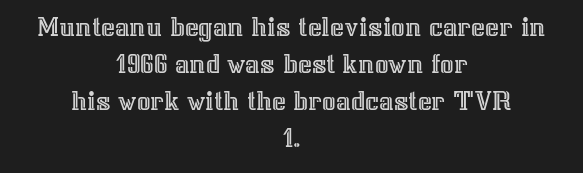
Varying glyph widths throughout — classic text-font behaviour. This sample is center-justified, so both line endings float freely. Lines of text with bare space underneath. The axis of the letterforms is exactly vertical. The line texture is even and compact thanks to regular tracking.
